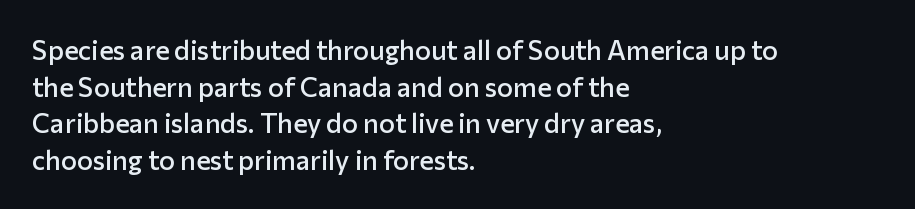
Successive baselines arrive at the customary interval. Nothing unusual about the tracking: characters are spaced as the font intends. Clear beneath every line of the passage. The lettering stays uniformly vertical, giving the passage a roman look. A somewhat darkened texture: the type is semibold rather than bold. Left-aligned paragraph, ragged on the right.
